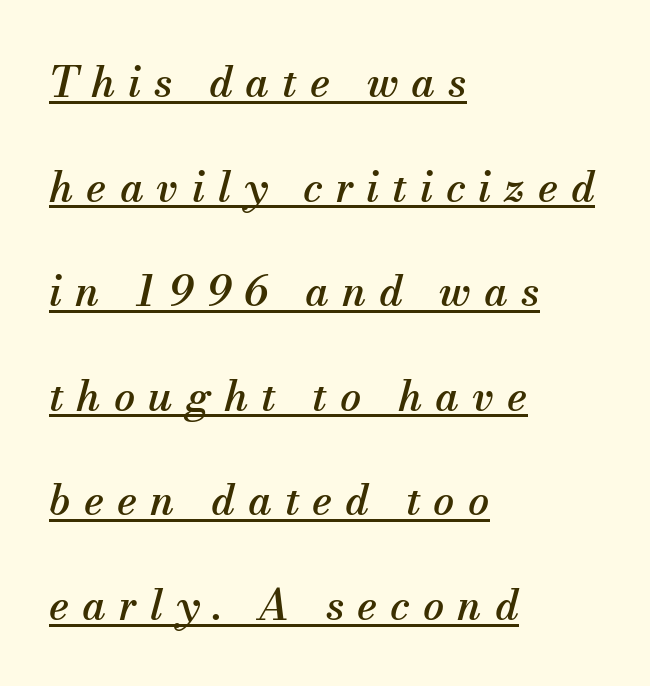
The image shows 42 px serif type, italic (leaning right); set left-aligned, loose line spacing (2.49x), unusually wide letter spacing (+0.31 em), underlined; medium stroke contrast and a small x-height.
